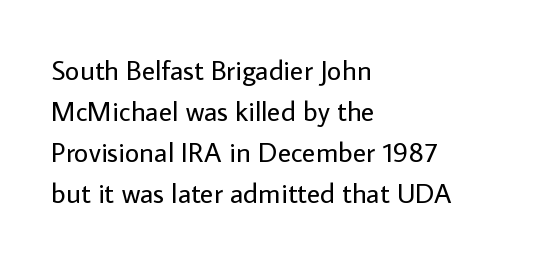
Q: Is the text bold? A: No.
Q: Is the text italic (slanted)? A: No, it is upright.
Q: Is the typeface a serif or a sans-serif typeface? A: Sans-serif.
Q: Is the text underlined? A: No.
Q: How is the paragraph aligned? A: Left-aligned.
Q: Is the spacing between letters normal or unusually wide? A: Normal.
Q: Is the spacing between lines tight, normal or loose? A: Normal.
Q: Width (condensed, normal, or wide)? A: Normal.
Q: Stroke contrast? A: Low.
Q: x-height? A: Medium.
Q: Monospaced? A: No.
